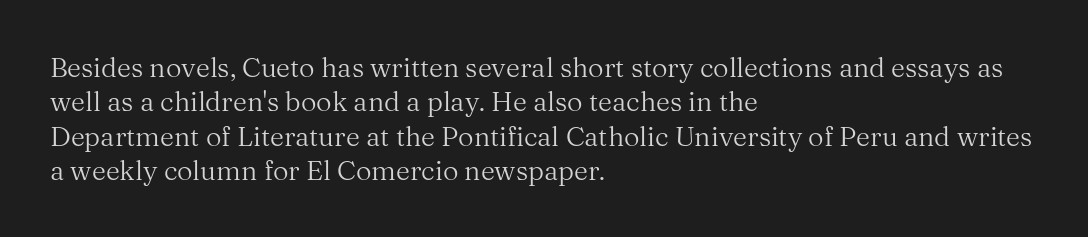
The image shows 27 px text type, upright; set left-aligned, normal line spacing (1.27x), normal letter spacing, not underlined.
